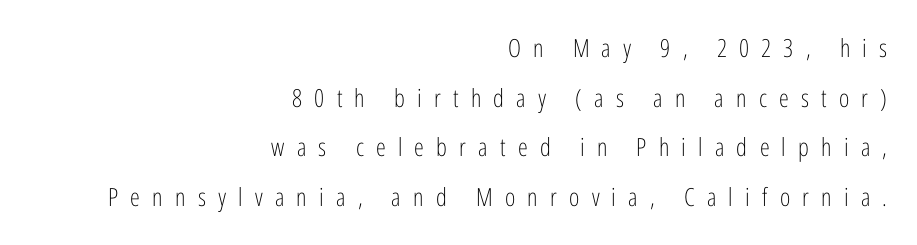
Q: Is the text bold? A: No.
Q: Is the text italic (slanted)? A: No, it is upright.
Q: Is the text underlined? A: No.
Q: How is the paragraph aligned? A: Right-aligned.
Q: Is the spacing between letters normal or unusually wide? A: Unusually wide.
Q: Is the spacing between lines tight, normal or loose? A: Loose.
